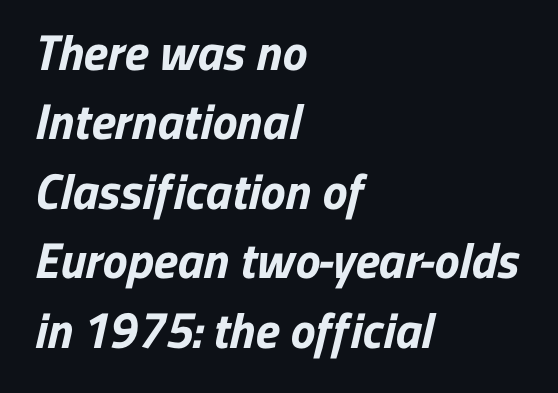
{"serif": "no", "bold": "yes", "weight": "bold", "width": "normal", "stroke_contrast": "low", "x_height": "medium", "monospaced": "no", "underline": "no", "align": "left", "line_spacing": "normal", "line_spacing_ratio": 1.39, "letter_spacing": "normal", "letter_spacing_em": 0.0, "glyph_px": 50}
